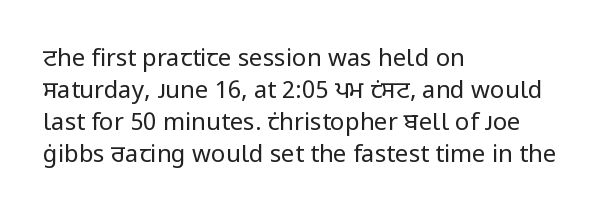
{"italic": "no", "bold": "no", "underline": "no", "align": "left", "line_spacing": "normal", "line_spacing_ratio": 1.34, "letter_spacing": "normal", "letter_spacing_em": 0.0, "glyph_px": 24}
